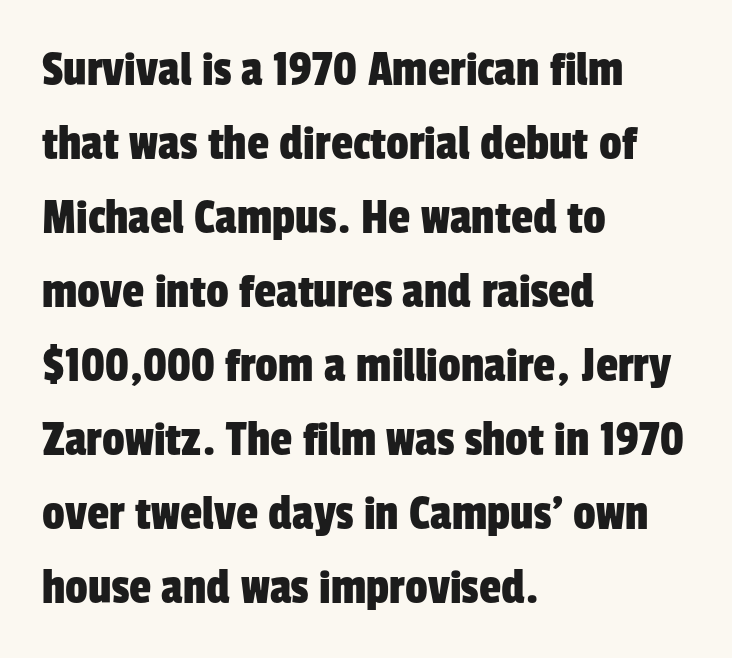
{"serif": "no", "width": "condensed", "stroke_contrast": "low", "x_height": "medium", "monospaced": "no", "underline": "no", "align": "left", "line_spacing": "normal", "line_spacing_ratio": 1.48, "letter_spacing": "normal", "letter_spacing_em": 0.0, "glyph_px": 50}
